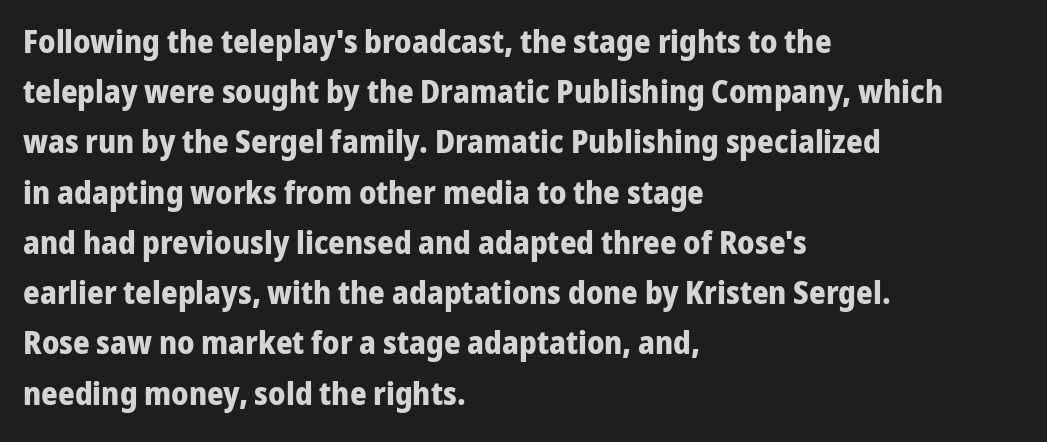
The line texture is even and compact thanks to regular tracking. Line starts are locked; line ends wander. The rendering uses natural spacing where letterforms have individual widths. Compared with typical paragraphs, the rows here are spaced about the same. This is the regular roman posture of the typeface.
